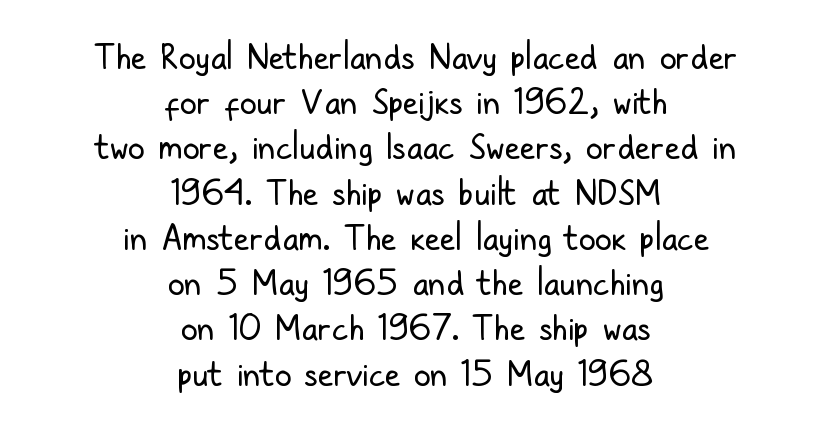
Spacing between characters is what you'd get straight out of the box. The font family rendered here belongs to the sans-serif group. No letter is thick-stroked: the sample isn't bold. This sample is center-justified, so both line endings float freely.
